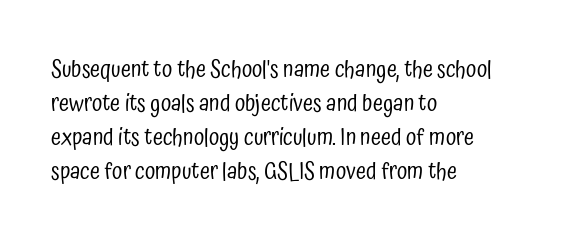
The image shows 23 px text type, upright; set left-aligned, normal line spacing (1.48x), normal letter spacing, not underlined.
